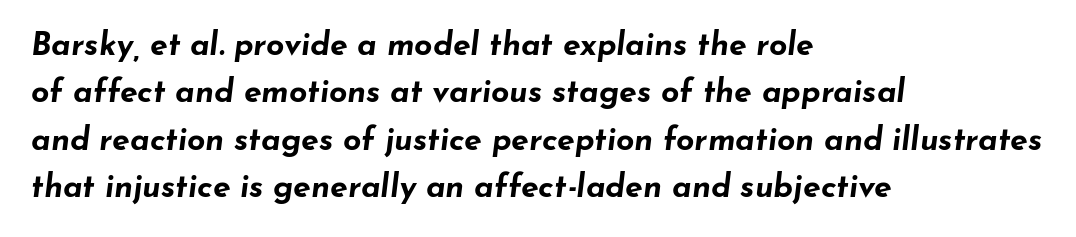
{"italic": "yes", "lean": "right", "slant_degrees": 7, "bold": "yes", "weight": "bold", "width": "wide", "stroke_contrast": "low", "x_height": "small", "monospaced": "no", "underline": "no", "align": "left", "line_spacing": "normal", "line_spacing_ratio": 1.48, "letter_spacing": "normal", "letter_spacing_em": 0.0, "glyph_px": 32}
